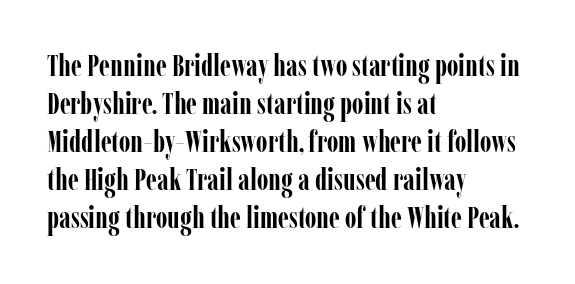
The image shows 30 px semibold, condensed serif type, upright; set left-aligned, normal line spacing (1.27x), normal letter spacing, not underlined; low stroke contrast and a medium x-height.
